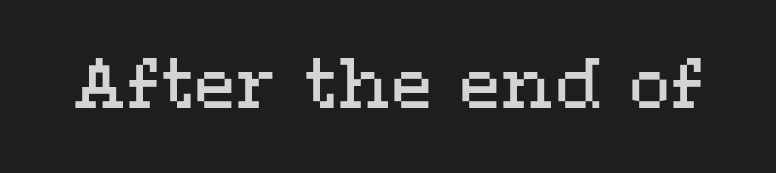
{"italic": "no", "bold": "no", "weight": "regular", "width": "wide", "stroke_contrast": "medium", "x_height": "medium", "monospaced": "no", "underline": "no", "letter_spacing": "normal", "letter_spacing_em": 0.0, "glyph_px": 68}
